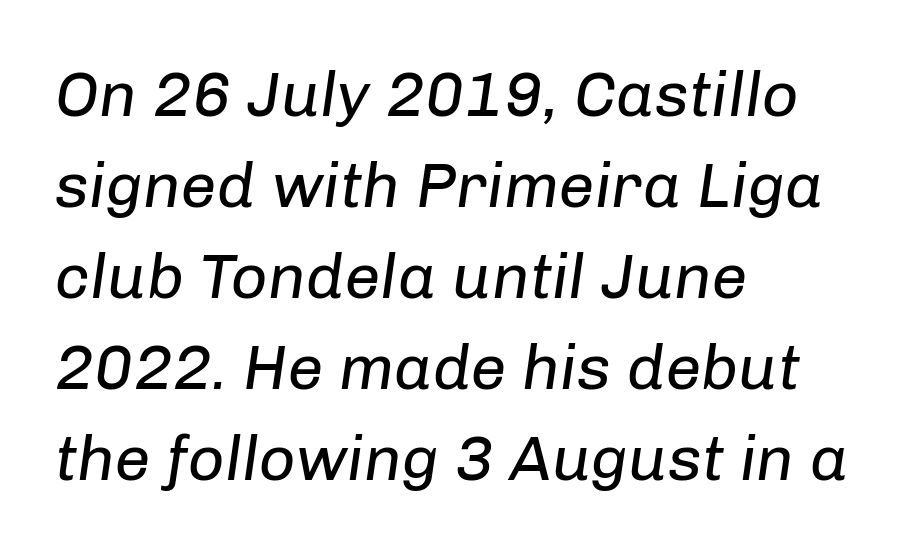
The image shows 64 px regular-weight type, italic (leaning right); set left-aligned, normal line spacing (1.42x), normal letter spacing, not underlined; low stroke contrast and a medium x-height.
